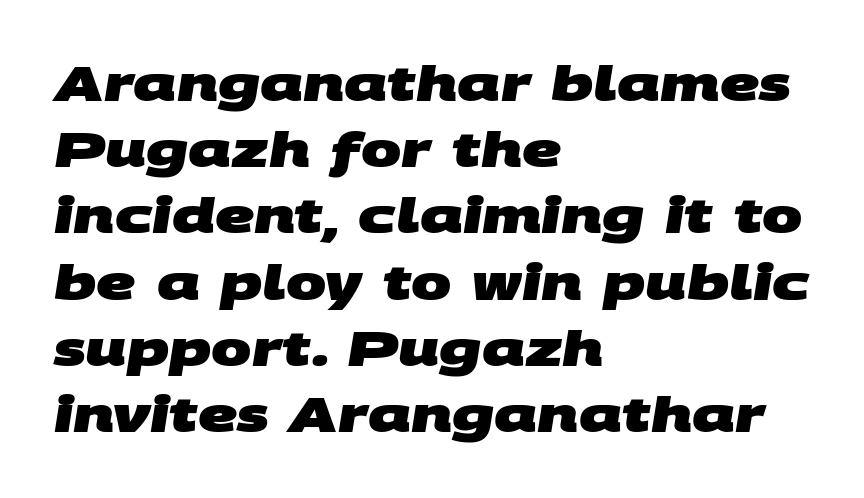
The letters sit at their default tracking, neither squeezed nor spread. What's the leading like? Ordinary, nothing unusual. These lines are rendered in a variable-pitch font. Weight: bold. Each letter's strokes conclude bluntly, with no projecting serifs.
